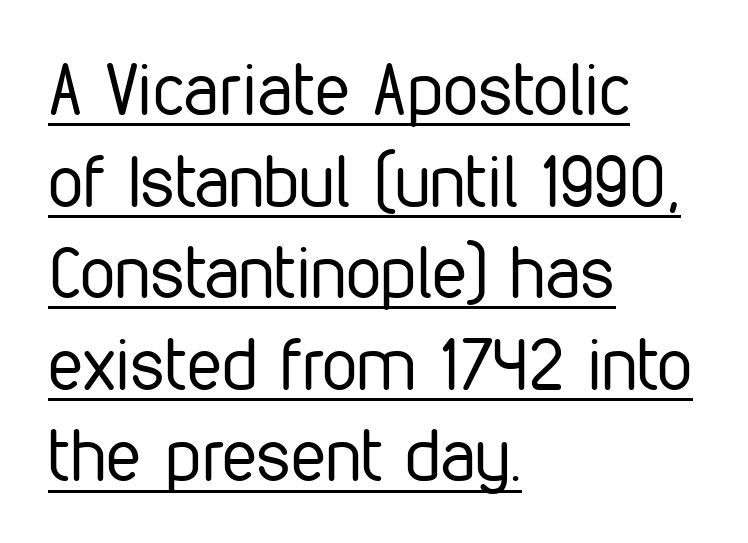
The image shows 71 px regular-weight, condensed sans-serif type, upright; set left-aligned, normal line spacing (1.29x), normal letter spacing, underlined; low stroke contrast and a medium x-height.
